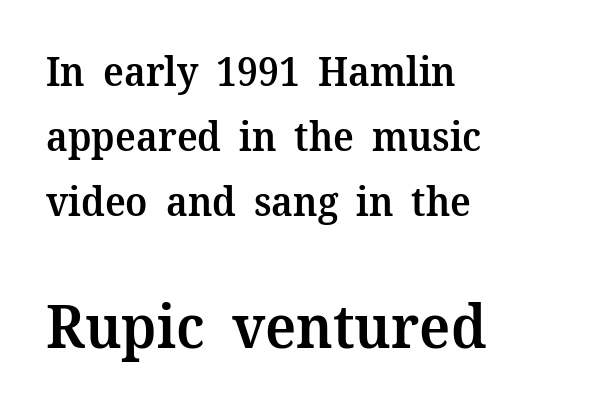
Varying glyph widths throughout — classic text-font behaviour. Short note: letters normally spaced. The baseline area is clear. Every letter is mildly thick-stroked: semibold rather than bold. The rag falls on the right side of this text block. How would I describe the line gaps? Plain and ordinary.
